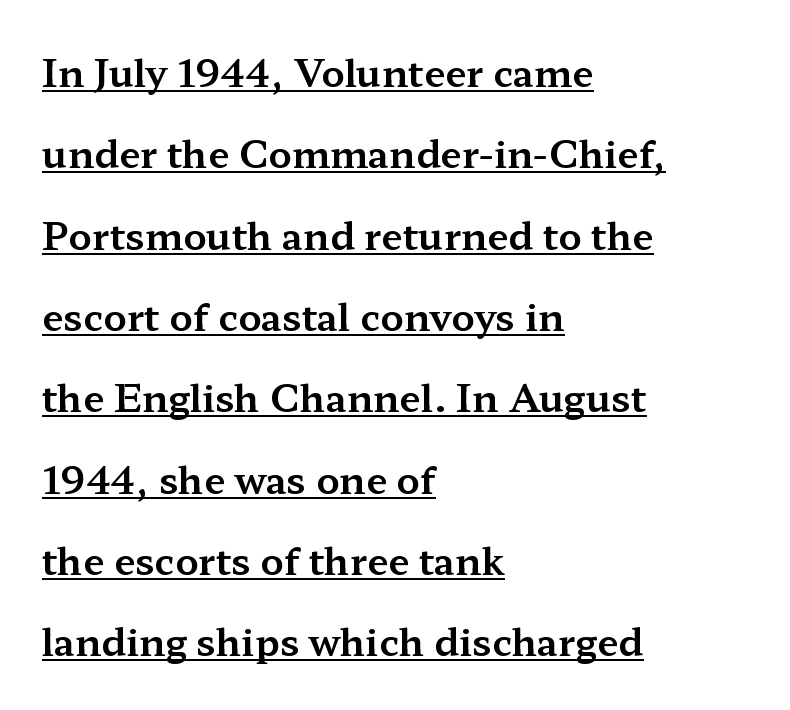
{"serif": "yes", "italic": "no", "width": "wide", "stroke_contrast": "medium", "x_height": "medium", "monospaced": "no", "underline": "yes", "align": "left", "line_spacing": "loose", "line_spacing_ratio": 2.14, "letter_spacing": "normal", "letter_spacing_em": 0.0, "glyph_px": 38}
